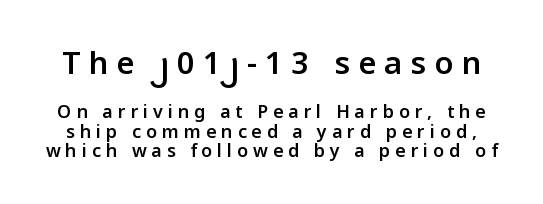
Type size steps down from the first block to the second. Descenders hang freely into open space. Does the lettering tilt? It doesn't — this is upright. Does the leading feel generous? Not at all — it's pinched. Emphasis by weight is partial: semibold.
